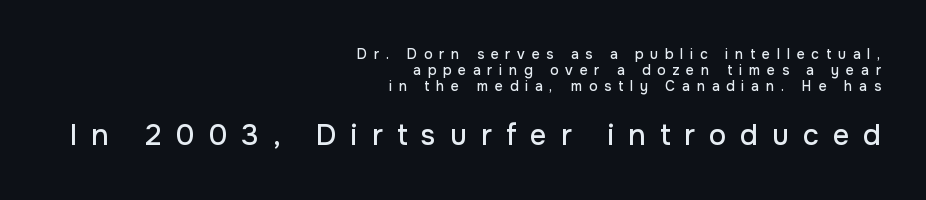
Q: Is the text italic (slanted)? A: No, it is upright.
Q: Is the typeface a serif or a sans-serif typeface? A: Sans-serif.
Q: Is the text underlined? A: No.
Q: How is the paragraph aligned? A: Right-aligned.
Q: Is the spacing between letters normal or unusually wide? A: Unusually wide.
Q: Is the spacing between lines tight, normal or loose? A: Tight.
Q: Which block of text is set in a larger size, the first (top) or the second (bottom)? A: The second (bottom) one.
Q: Width (condensed, normal, or wide)? A: Normal.
Q: Stroke contrast? A: Low.
Q: x-height? A: Medium.
Q: Monospaced? A: No.
